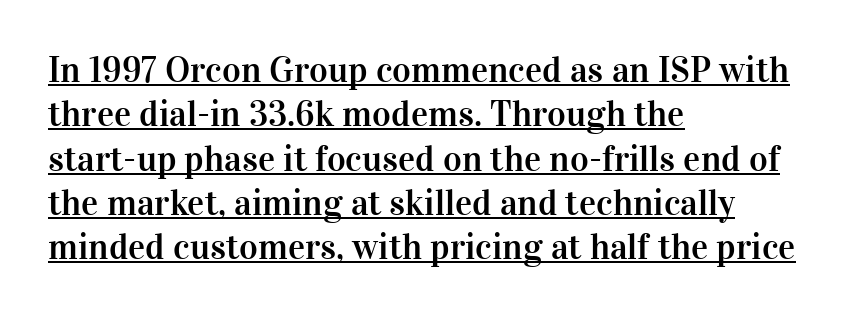
Proportional: the letters do not fall into vertical columns. No italicization has been applied; the sample stays upright. A student would call this left alignment; a typographer would say flush left, rag right. Look at the bottom of the vertical strokes: they flare into serifs here. Observe the ordinary spacing: letters are neighbours, not strangers. Descenders here cross a horizontal rule under the line.
